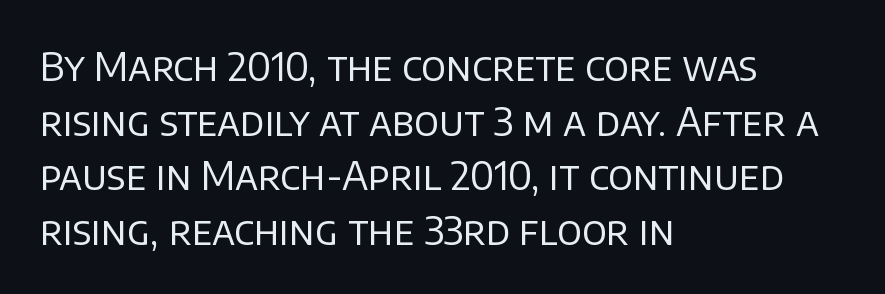
Q: Is the text bold? A: No.
Q: Is the text italic (slanted)? A: No, it is upright.
Q: Is the typeface a serif or a sans-serif typeface? A: Sans-serif.
Q: Is the text underlined? A: No.
Q: How is the paragraph aligned? A: Left-aligned.
Q: Is the spacing between letters normal or unusually wide? A: Normal.
Q: Is the spacing between lines tight, normal or loose? A: Normal.
Q: Width (condensed, normal, or wide)? A: Normal.
Q: Stroke contrast? A: Low.
Q: x-height? A: Large.
Q: Monospaced? A: No.
